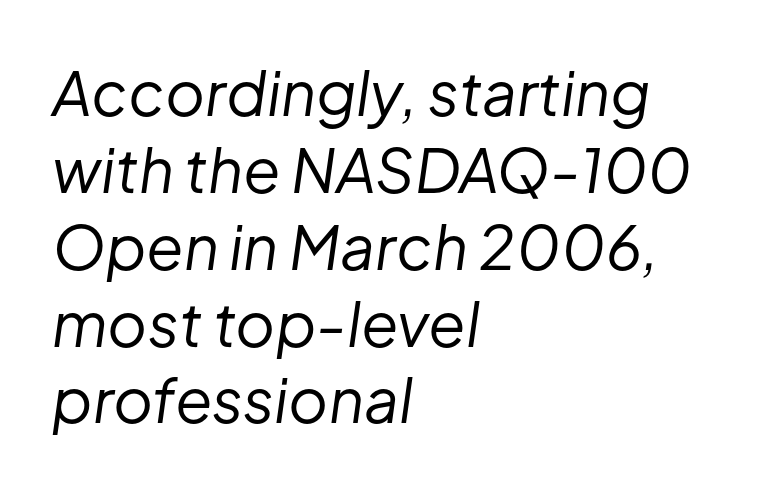
Nothing heavy about these letters — not bold at all. The designer left line spacing at the default. Looking at the ascenders, they clearly lean. Caption: standard tracking, unaltered. Underlining? Definitely not there.
